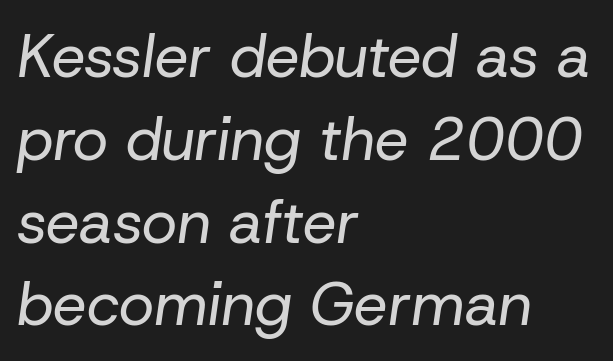
{"italic": "yes", "lean": "right", "slant_degrees": 8, "bold": "no", "weight": "regular", "width": "normal", "stroke_contrast": "low", "x_height": "medium", "monospaced": "no", "underline": "no", "align": "left", "line_spacing": "normal", "line_spacing_ratio": 1.38, "letter_spacing": "normal", "letter_spacing_em": 0.0, "glyph_px": 60}
